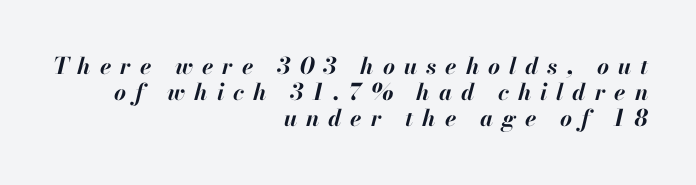
Casual observation: everything's shoved over to the right. One glance says dense: line gaps are narrower than usual. Characters are canted at an angle relative to the baseline's perpendicular. Each word looks stretched out because of the extra space between its letters.
